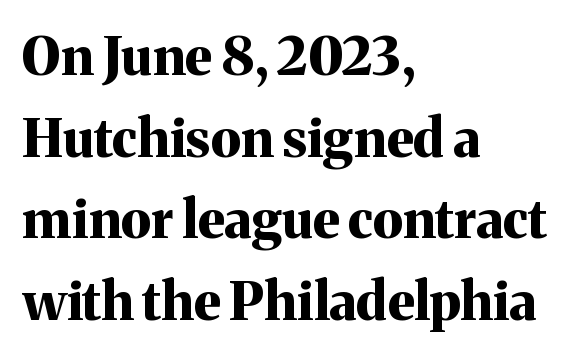
Q: Is the text bold? A: Yes.
Q: Is the text italic (slanted)? A: No, it is upright.
Q: Is the typeface a serif or a sans-serif typeface? A: Serif.
Q: Is the text underlined? A: No.
Q: How is the paragraph aligned? A: Left-aligned.
Q: Is the spacing between letters normal or unusually wide? A: Normal.
Q: Is the spacing between lines tight, normal or loose? A: Normal.
Q: Width (condensed, normal, or wide)? A: Normal.
Q: Stroke contrast? A: Medium.
Q: x-height? A: Medium.
Q: Monospaced? A: No.
